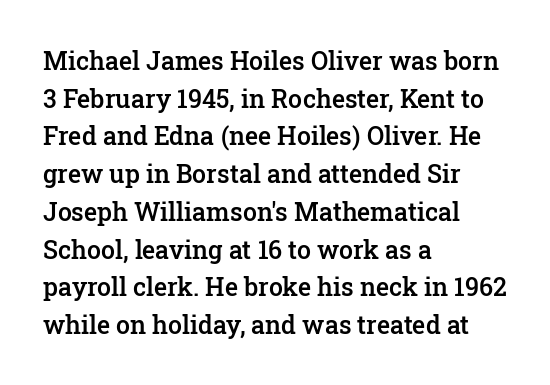
Q: Is the text bold? A: Semi-bold.
Q: Is the text italic (slanted)? A: No, it is upright.
Q: Is the text underlined? A: No.
Q: How is the paragraph aligned? A: Left-aligned.
Q: Is the spacing between letters normal or unusually wide? A: Normal.
Q: Is the spacing between lines tight, normal or loose? A: Normal.
